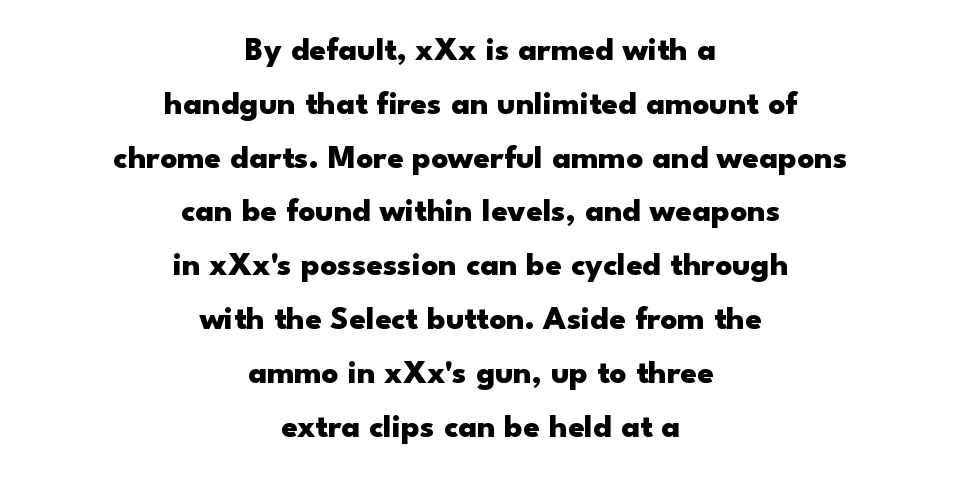
Q: Is the text bold? A: Yes.
Q: Is the text italic (slanted)? A: No, it is upright.
Q: Is the typeface a serif or a sans-serif typeface? A: Sans-serif.
Q: Is the text underlined? A: No.
Q: How is the paragraph aligned? A: Centered.
Q: Is the spacing between letters normal or unusually wide? A: Normal.
Q: Is the spacing between lines tight, normal or loose? A: Normal.
Q: Width (condensed, normal, or wide)? A: Wide.
Q: Stroke contrast? A: Low.
Q: x-height? A: Small.
Q: Monospaced? A: No.
